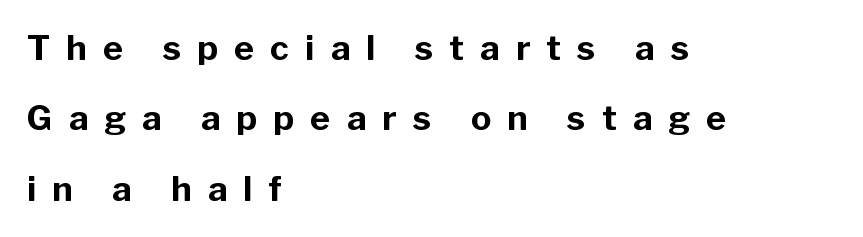
{"serif": "no", "italic": "no", "bold": "yes", "weight": "bold", "width": "normal", "stroke_contrast": "low", "x_height": "medium", "monospaced": "no", "underline": "no", "align": "left", "line_spacing": "loose", "line_spacing_ratio": 2.07, "letter_spacing": "wide", "letter_spacing_em": 0.48, "glyph_px": 34}
